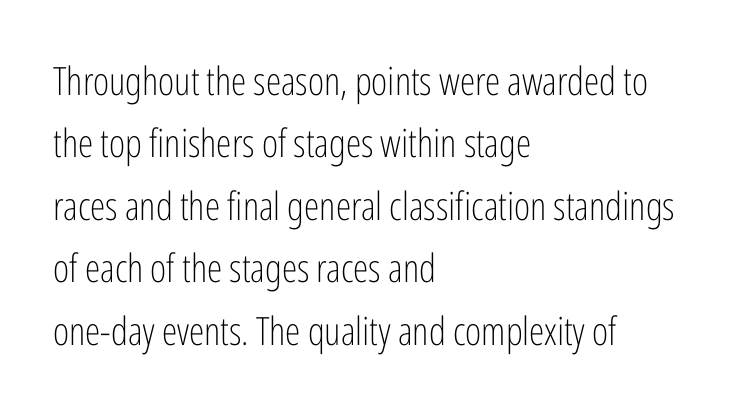
{"serif": "no", "italic": "no", "bold": "no", "weight": "light", "width": "condensed", "stroke_contrast": "low", "x_height": "medium", "monospaced": "no", "underline": "no", "align": "left", "line_spacing": "normal", "line_spacing_ratio": 1.6, "letter_spacing": "normal", "letter_spacing_em": 0.0, "glyph_px": 39}
